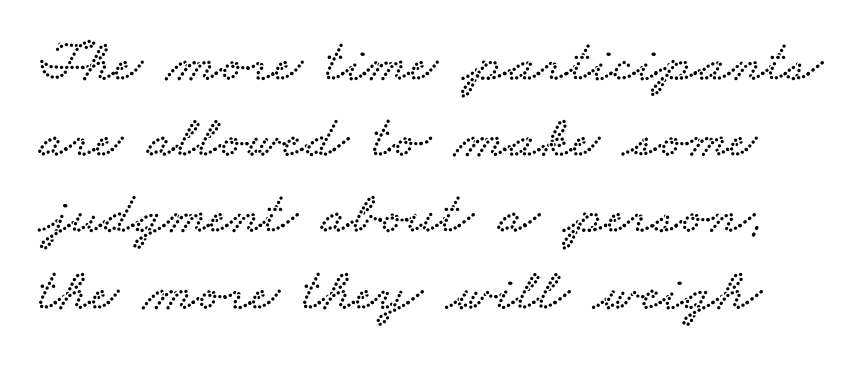
Look at the tracking — it's just the regular setting, nothing added. Do the characters align in a grid? No, the font is proportional. These lines are composed in type with serifs. Descenders hang freely into open space.
